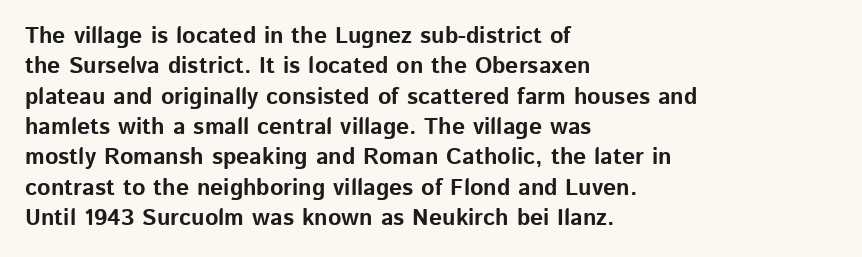
Each word holds together tightly as a unit, with standard inter-letter gaps. Typeset ragged right — the left edge is the straight one. Has an underline been added? It has not. The passage shown stacks its lines at a standard gap. A typesetter would mark this as roman, not italic. The passage shown is emphatically bold.
